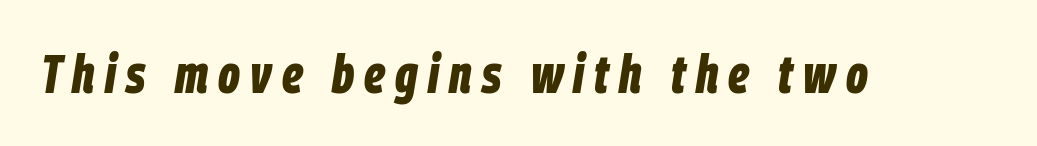
Q: Is the text bold? A: Yes.
Q: Is the text italic (slanted)? A: Yes, it leans right by about 9 degrees.
Q: Is the text underlined? A: No.
Q: Width (condensed, normal, or wide)? A: Condensed.
Q: Stroke contrast? A: Low.
Q: x-height? A: Large.
Q: Monospaced? A: No.
